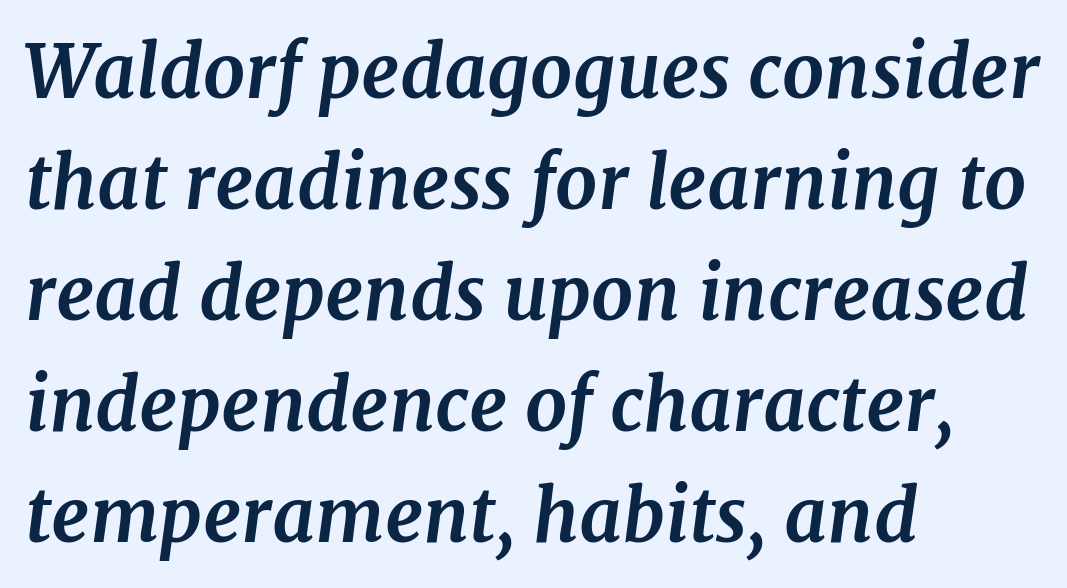
The image shows 74 px bold serif type, italic (leaning right); set left-aligned, normal line spacing (1.5x), normal letter spacing, not underlined; medium stroke contrast and a medium x-height.
